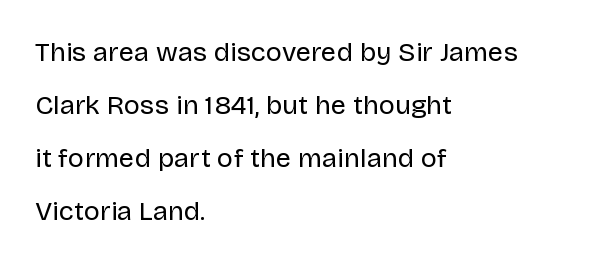
{"italic": "no", "bold": "no", "underline": "no", "align": "left", "line_spacing": "loose", "line_spacing_ratio": 1.96, "letter_spacing": "normal", "letter_spacing_em": 0.0, "glyph_px": 27}
